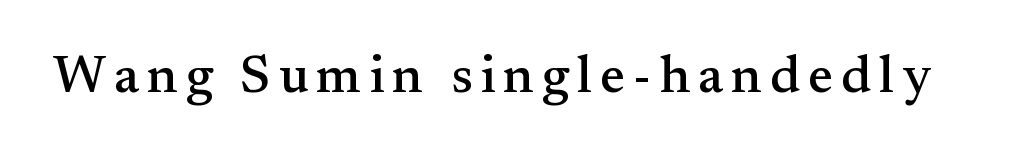
Q: Is the text italic (slanted)? A: No, it is upright.
Q: Is the typeface a serif or a sans-serif typeface? A: Serif.
Q: Is the text underlined? A: No.
Q: Width (condensed, normal, or wide)? A: Normal.
Q: Stroke contrast? A: Medium.
Q: x-height? A: Small.
Q: Monospaced? A: No.
